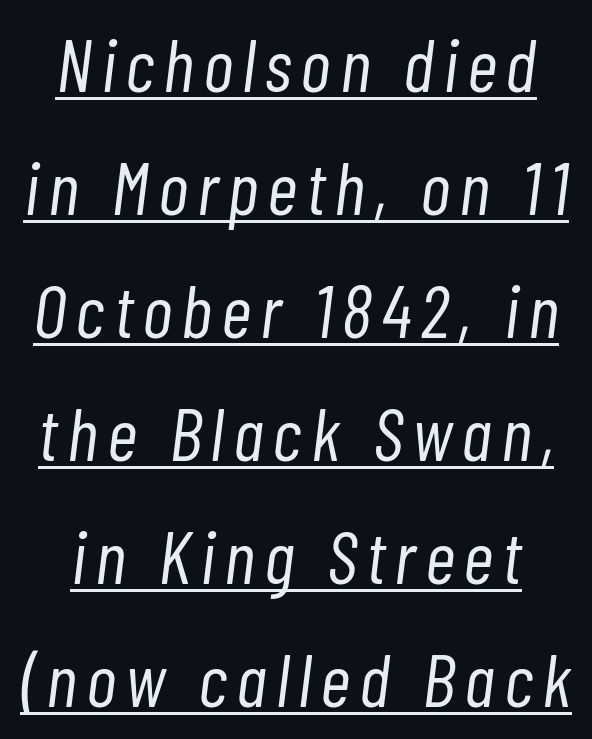
A typesetter would mark this as italic. Note the varied advance widths — an 'i' is clearly narrower than an 'm'. Notice how descenders clear the ascenders below comfortably — that's standard leading. The font is comparable to plain body text, perhaps lighter. Every word sits above its own underline.
